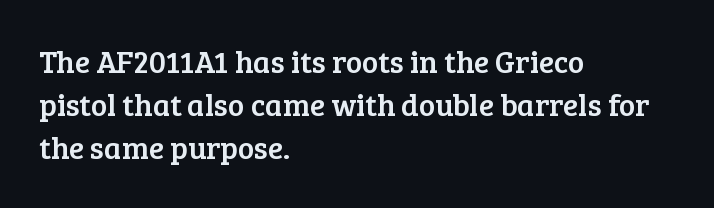
The image shows 31 px serif type, upright; set left-aligned, normal line spacing (1.39x), normal letter spacing, not underlined; low stroke contrast and a medium x-height.
